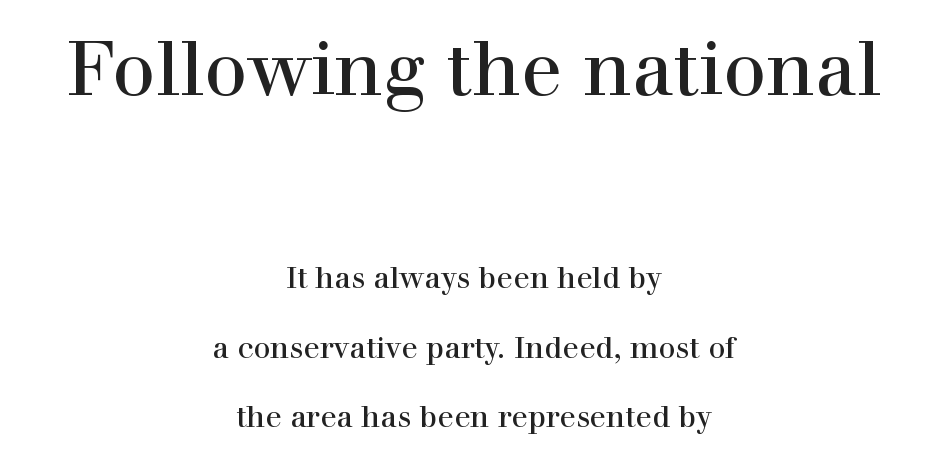
{"serif": "yes", "italic": "no", "width": "normal", "x_height": "medium", "monospaced": "no", "underline": "no", "align": "center", "line_spacing": "loose", "line_spacing_ratio": 2.32, "letter_spacing": "normal", "letter_spacing_em": 0.0, "larger_block": "first", "size_ratio": 2.53, "glyph_px": 76}
